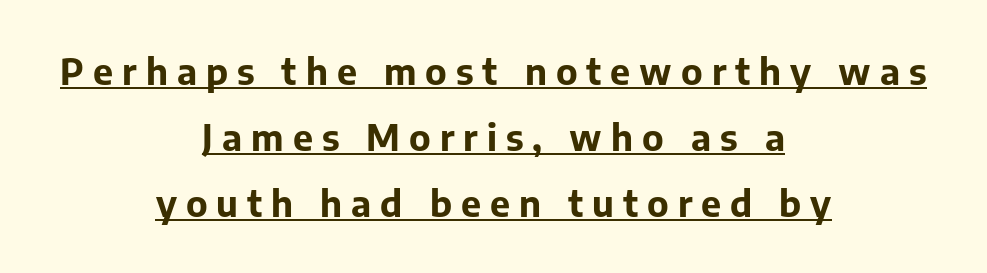
Is the type bold? Yes — the strokes are clearly thick and heavy. A student would call this center alignment; a typographer would say set centered. Underlined type. Quick note: not italic, upright.
